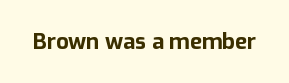
Q: Is the text bold? A: Yes.
Q: Is the text italic (slanted)? A: No, it is upright.
Q: Is the text underlined? A: No.
Q: Is the spacing between letters normal or unusually wide? A: Normal.
